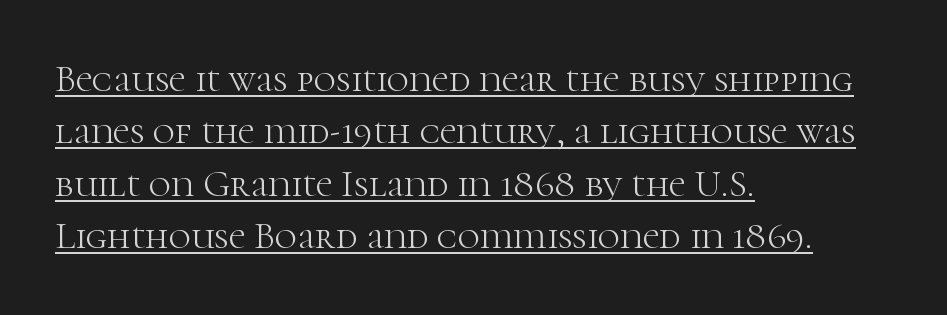
Q: Is the text bold? A: No.
Q: Is the text italic (slanted)? A: No, it is upright.
Q: Is the typeface a serif or a sans-serif typeface? A: Serif.
Q: Is the text underlined? A: Yes.
Q: How is the paragraph aligned? A: Left-aligned.
Q: Is the spacing between letters normal or unusually wide? A: Normal.
Q: Is the spacing between lines tight, normal or loose? A: Normal.
Q: Width (condensed, normal, or wide)? A: Normal.
Q: Stroke contrast? A: High.
Q: x-height? A: Medium.
Q: Monospaced? A: No.
